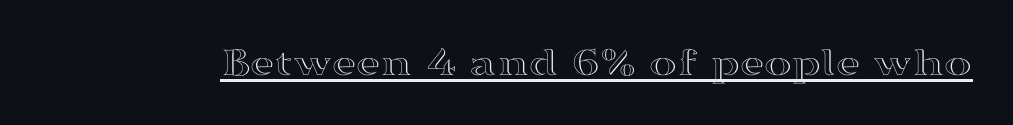
The rendered words wear a rule along their underside. The letters stand upright; this is a roman face. The line texture is even and compact thanks to regular tracking. The passage shown is typed in a proportional face where columns would drift.
